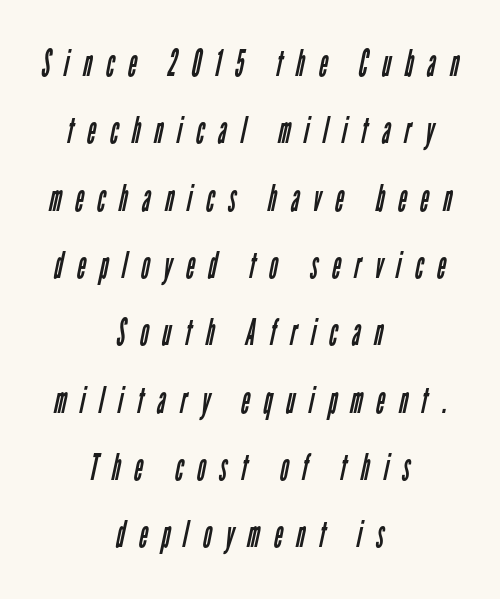
The image shows 37 px regular-weight, condensed sans-serif type; set centered, line spacing 1.82x, unusually wide letter spacing (+0.38 em), not underlined; low stroke contrast and a medium x-height.
